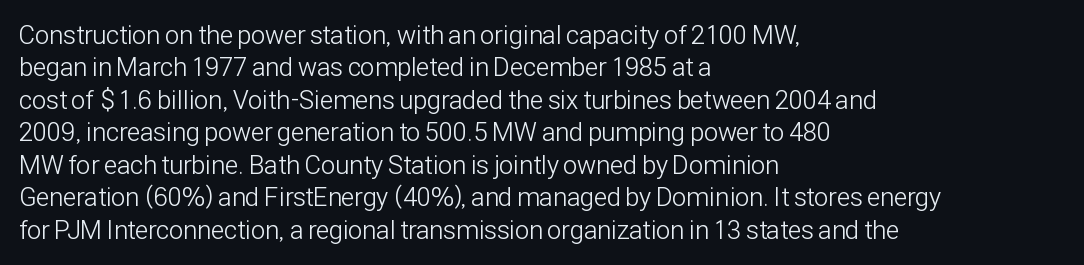
{"italic": "no", "bold": "no", "underline": "no", "align": "left", "line_spacing": "normal", "line_spacing_ratio": 1.25, "letter_spacing": "normal", "letter_spacing_em": 0.0, "glyph_px": 26}
